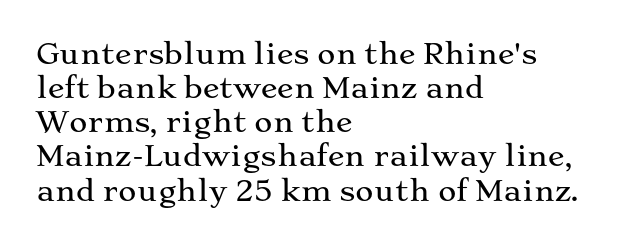
{"serif": "yes", "italic": "no", "width": "wide", "stroke_contrast": "medium", "x_height": "medium", "monospaced": "no", "underline": "no", "align": "left", "line_spacing_ratio": 1.22, "letter_spacing": "normal", "letter_spacing_em": 0.0, "glyph_px": 28}
